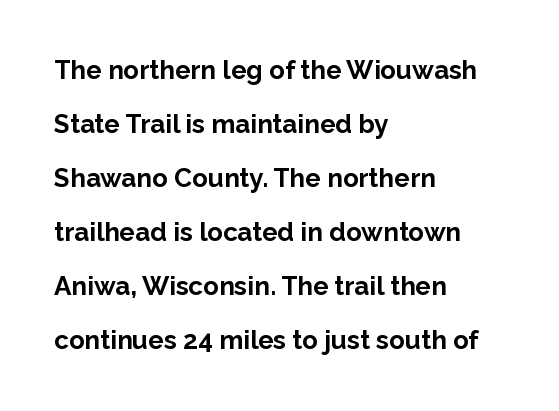
{"italic": "no", "bold": "yes", "underline": "no", "align": "left", "line_spacing": "loose", "line_spacing_ratio": 2.08, "letter_spacing": "normal", "letter_spacing_em": 0.0, "glyph_px": 26}
